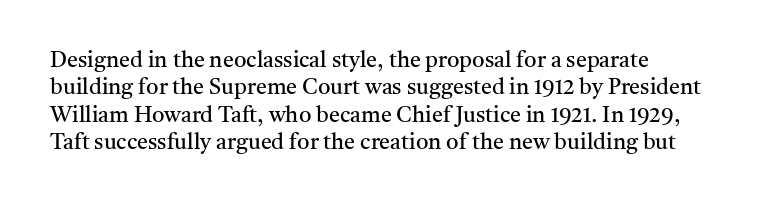
There is no visible air inserted between adjacent glyphs. Leading: standard. Characters remain perfectly vertical along every line. Anything drawn beneath the words? Only blank space.
